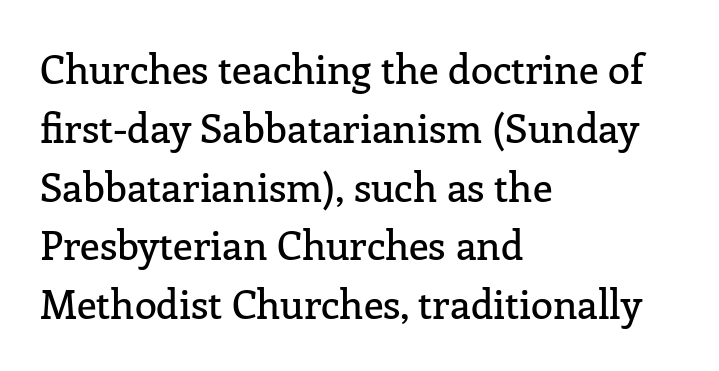
Honestly, the row spacing looks completely unremarkable. Beneath every word, the page is bare. Ascenders rise straight up at ninety degrees. Proportional: the letters do not fall into vertical columns. The designer went with a serif here, giving each stem small feet. The lines in this sample share a left origin and differ only in where they stop.
